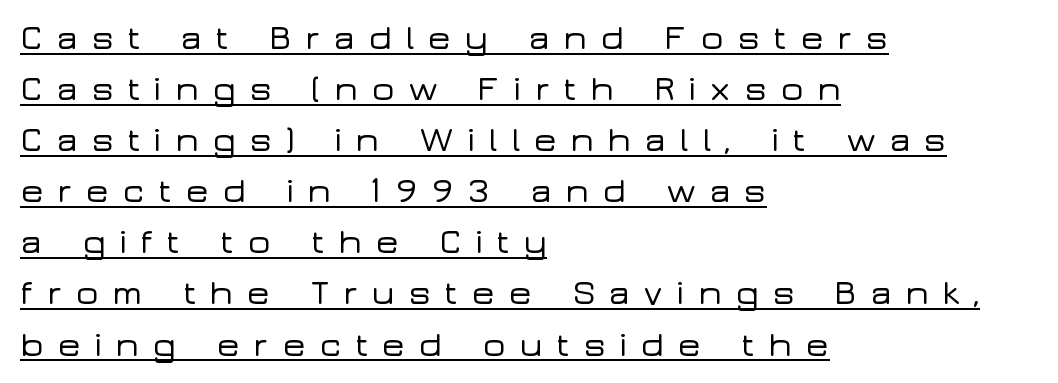
Q: Is the text italic (slanted)? A: No, it is upright.
Q: Is the typeface a serif or a sans-serif typeface? A: Sans-serif.
Q: Is the text underlined? A: Yes.
Q: How is the paragraph aligned? A: Left-aligned.
Q: Is the spacing between letters normal or unusually wide? A: Unusually wide.
Q: Is the spacing between lines tight, normal or loose? A: Normal.
Q: Width (condensed, normal, or wide)? A: Wide.
Q: Stroke contrast? A: Low.
Q: x-height? A: Medium.
Q: Monospaced? A: No.
